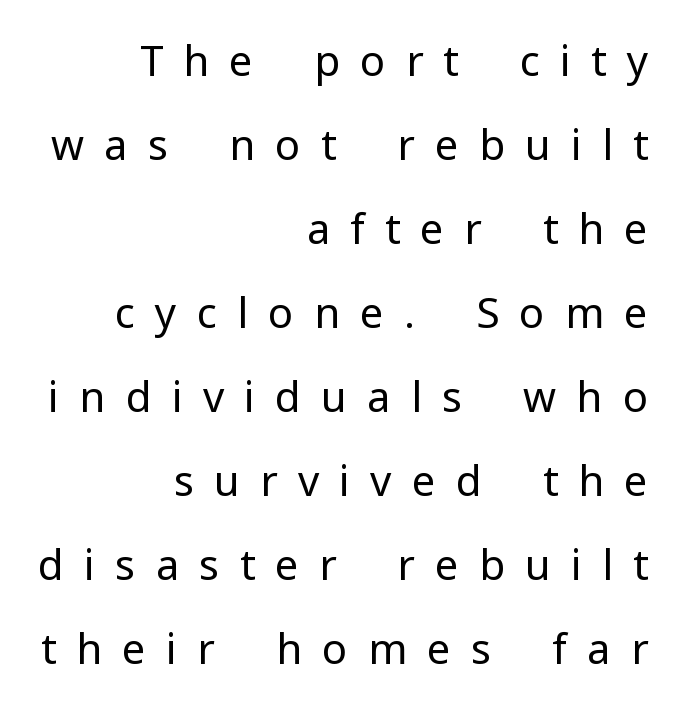
These lines were composed using upright roman letters. Horizontal bands of white between lines are thick stripes. This rendering features lettering with no underline. Proportional: the letters do not fall into vertical columns.
